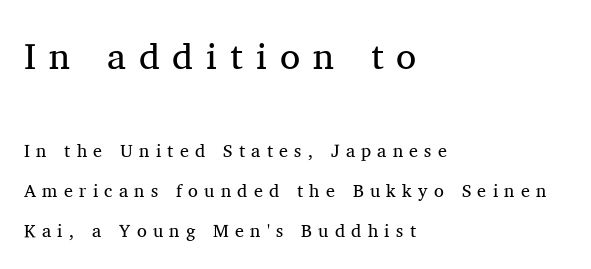
These lines were composed using upright roman letters. Note: larger setting up top, smaller setting below. This sample has the flowing, uneven cadence of proportional lettering. Caption: expanded tracking, letters set apart.
